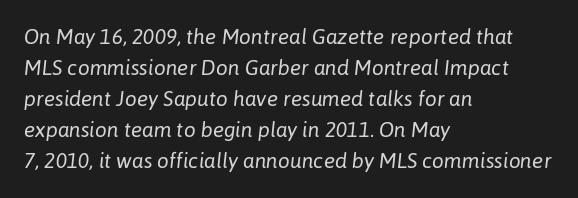
{"italic": "yes", "lean": "right", "slant_degrees": 6, "bold": "no", "underline": "no", "align": "left", "line_spacing": "normal", "line_spacing_ratio": 1.48, "letter_spacing": "normal", "letter_spacing_em": 0.0, "glyph_px": 21}
